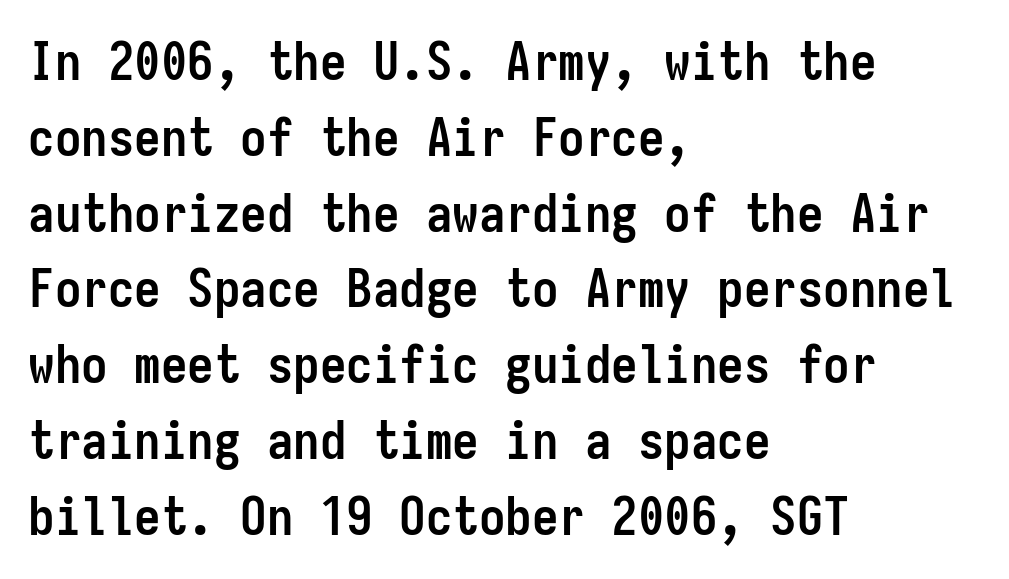
{"serif": "no", "italic": "no", "bold": "yes", "weight": "semibold", "width": "condensed", "stroke_contrast": "low", "x_height": "medium", "monospaced": "yes", "underline": "no", "align": "left", "line_spacing": "normal", "line_spacing_ratio": 1.43, "letter_spacing": "normal", "letter_spacing_em": 0.0, "glyph_px": 53}
